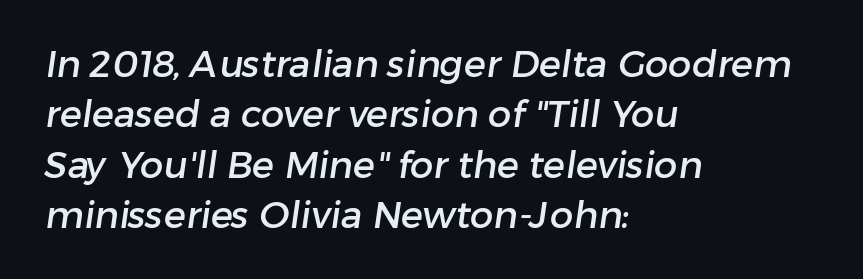
The image shows 37 px sans-serif type; set left-aligned, normal line spacing (1.36x), normal letter spacing, not underlined; low stroke contrast and a medium x-height.
